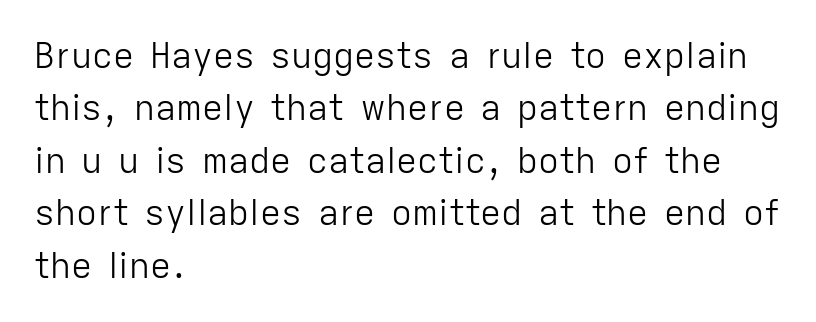
{"serif": "no", "italic": "no", "bold": "no", "weight": "light", "width": "normal", "stroke_contrast": "low", "x_height": "medium", "monospaced": "no", "underline": "no", "align": "left", "line_spacing": "normal", "line_spacing_ratio": 1.5, "letter_spacing": "normal", "letter_spacing_em": 0.0, "glyph_px": 35}
